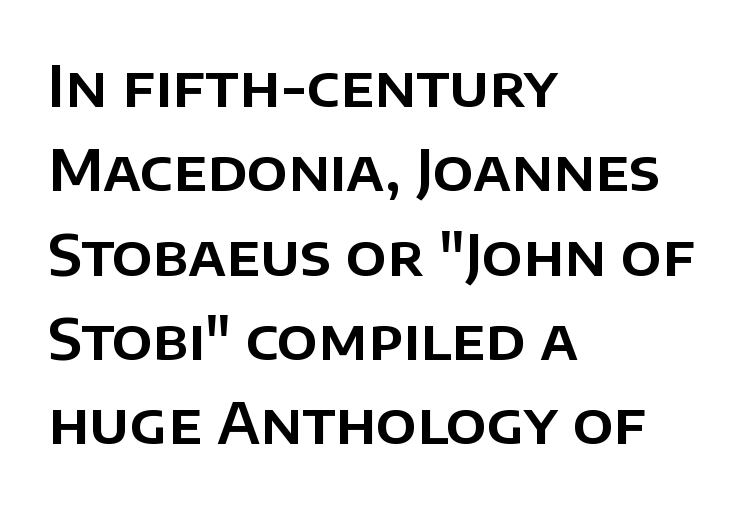
{"serif": "no", "italic": "no", "width": "normal", "stroke_contrast": "low", "x_height": "large", "monospaced": "no", "underline": "no", "align": "left", "line_spacing": "normal", "line_spacing_ratio": 1.48, "letter_spacing": "normal", "letter_spacing_em": 0.0, "glyph_px": 57}
